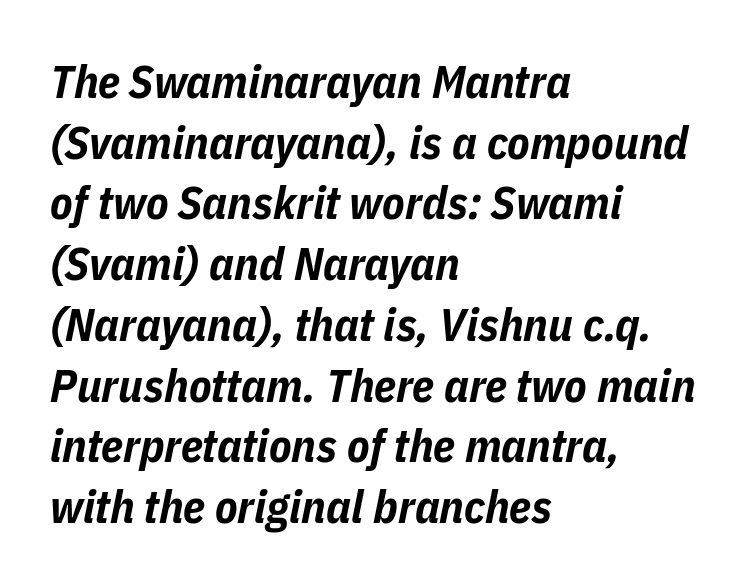
{"italic": "yes", "lean": "right", "slant_degrees": 11, "bold": "yes", "weight": "bold", "width": "condensed", "stroke_contrast": "low", "x_height": "medium", "monospaced": "no", "underline": "no", "align": "left", "line_spacing": "normal", "line_spacing_ratio": 1.32, "letter_spacing": "normal", "letter_spacing_em": 0.0, "glyph_px": 46}
